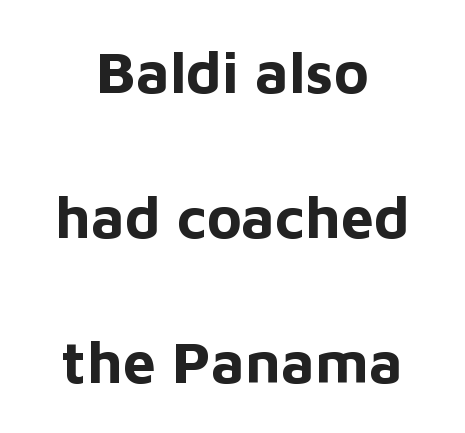
Q: Is the text bold? A: Yes.
Q: Is the text italic (slanted)? A: No, it is upright.
Q: Is the typeface a serif or a sans-serif typeface? A: Sans-serif.
Q: Is the text underlined? A: No.
Q: How is the paragraph aligned? A: Centered.
Q: Is the spacing between letters normal or unusually wide? A: Normal.
Q: Is the spacing between lines tight, normal or loose? A: Loose.
Q: Width (condensed, normal, or wide)? A: Normal.
Q: Stroke contrast? A: Low.
Q: x-height? A: Medium.
Q: Monospaced? A: No.
